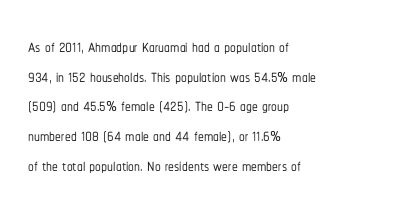
Q: Is the text italic (slanted)? A: No, it is upright.
Q: Is the text underlined? A: No.
Q: How is the paragraph aligned? A: Left-aligned.
Q: Is the spacing between letters normal or unusually wide? A: Normal.
Q: Is the spacing between lines tight, normal or loose? A: Normal.
